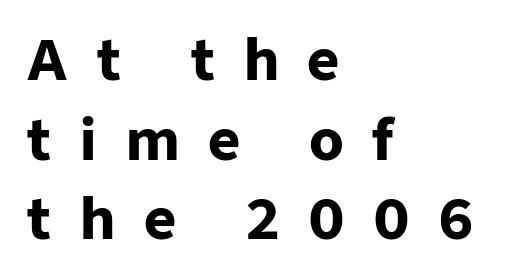
The image shows 56 px heavy sans-serif type, upright; set left-aligned, normal line spacing (1.42x), unusually wide letter spacing (+0.49 em), not underlined; low stroke contrast and a medium x-height.
